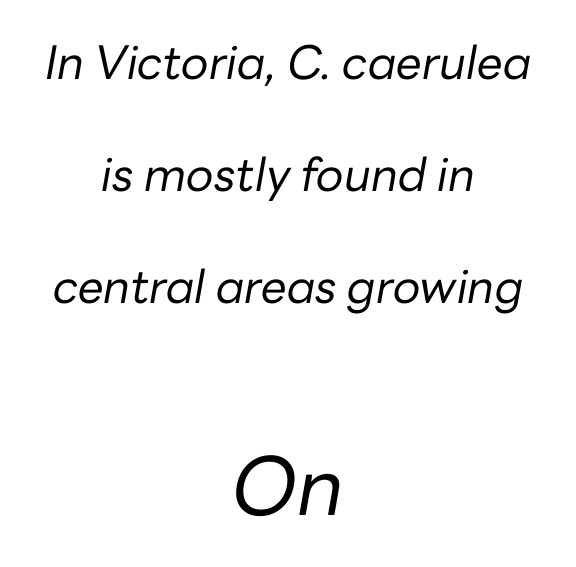
Q: Is the text bold? A: No.
Q: Is the text italic (slanted)? A: Yes, it leans right by about 10 degrees.
Q: Is the text underlined? A: No.
Q: How is the paragraph aligned? A: Centered.
Q: Is the spacing between letters normal or unusually wide? A: Normal.
Q: Is the spacing between lines tight, normal or loose? A: Loose.
Q: Which block of text is set in a larger size, the first (top) or the second (bottom)? A: The second (bottom) one.
Q: Width (condensed, normal, or wide)? A: Normal.
Q: Stroke contrast? A: Low.
Q: x-height? A: Medium.
Q: Monospaced? A: No.
